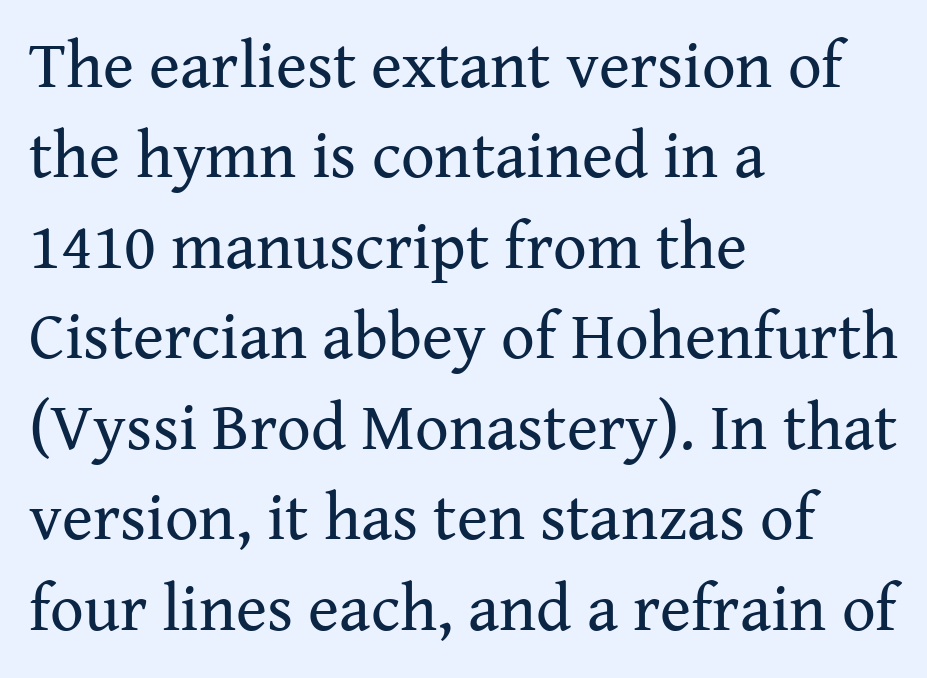
Q: Is the text bold? A: No.
Q: Is the text italic (slanted)? A: No, it is upright.
Q: Is the typeface a serif or a sans-serif typeface? A: Serif.
Q: Is the text underlined? A: No.
Q: How is the paragraph aligned? A: Left-aligned.
Q: Is the spacing between letters normal or unusually wide? A: Normal.
Q: Is the spacing between lines tight, normal or loose? A: Normal.
Q: Width (condensed, normal, or wide)? A: Normal.
Q: Stroke contrast? A: Medium.
Q: x-height? A: Medium.
Q: Monospaced? A: No.
